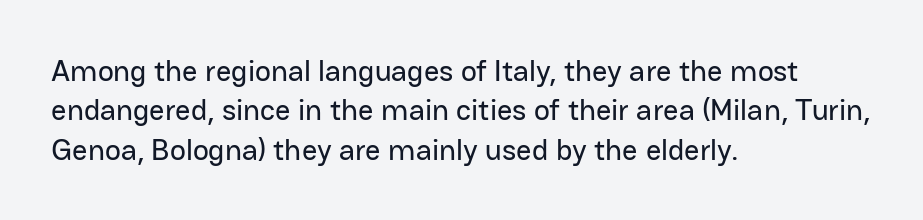
Q: Is the text italic (slanted)? A: No, it is upright.
Q: Is the typeface a serif or a sans-serif typeface? A: Sans-serif.
Q: Is the text underlined? A: No.
Q: How is the paragraph aligned? A: Left-aligned.
Q: Is the spacing between letters normal or unusually wide? A: Normal.
Q: Is the spacing between lines tight, normal or loose? A: Normal.
Q: Width (condensed, normal, or wide)? A: Normal.
Q: Stroke contrast? A: Low.
Q: x-height? A: Medium.
Q: Monospaced? A: No.
